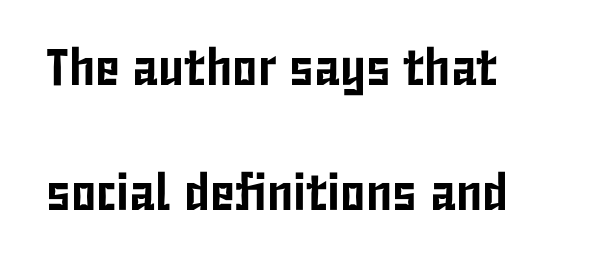
The image shows 52 px condensed sans-serif type, upright; set left-aligned, loose line spacing (2.41x), normal letter spacing, not underlined; low stroke contrast and a medium x-height.
